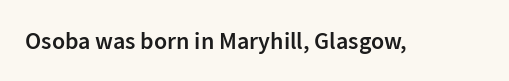
Quick note: underline off. Rendered with straight, roman letterforms. Each word holds together tightly as a unit, with standard inter-letter gaps. Slightly chunky letters — semibold, I'd say, not full bold.
